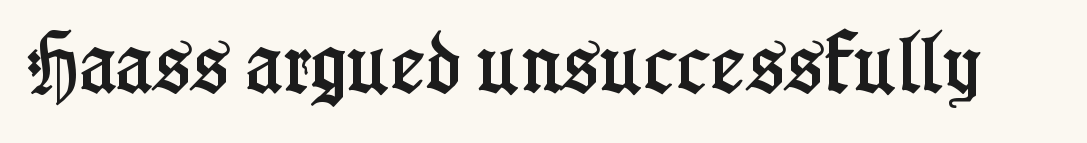
The image shows 66 px condensed serif type, upright; set normal letter spacing, not underlined; low stroke contrast and a medium x-height.
